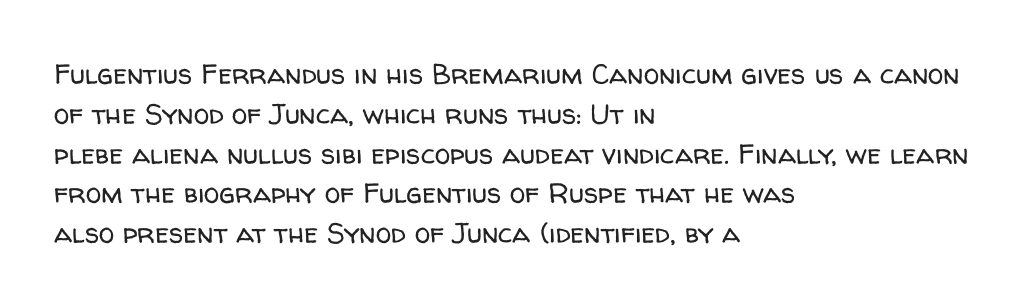
The lines sit at an ordinary, default distance from one another. This is roman type, the default non-slanted kind. You can tell from the bare stems that sans-serif type was used. Beneath every word, the page is bare.
